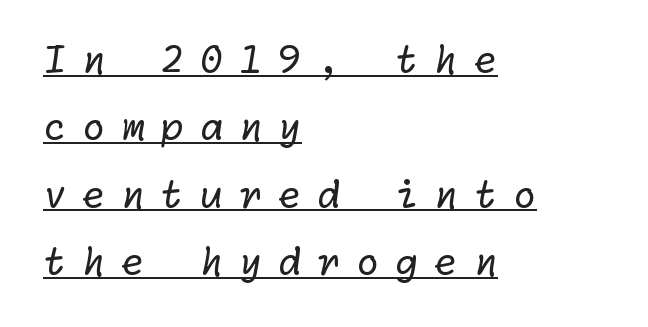
The image shows 38 px regular-weight sans-serif type; set left-aligned, line spacing 1.77x, unusually wide letter spacing (+0.41 em), underlined; low stroke contrast and a medium x-height.
